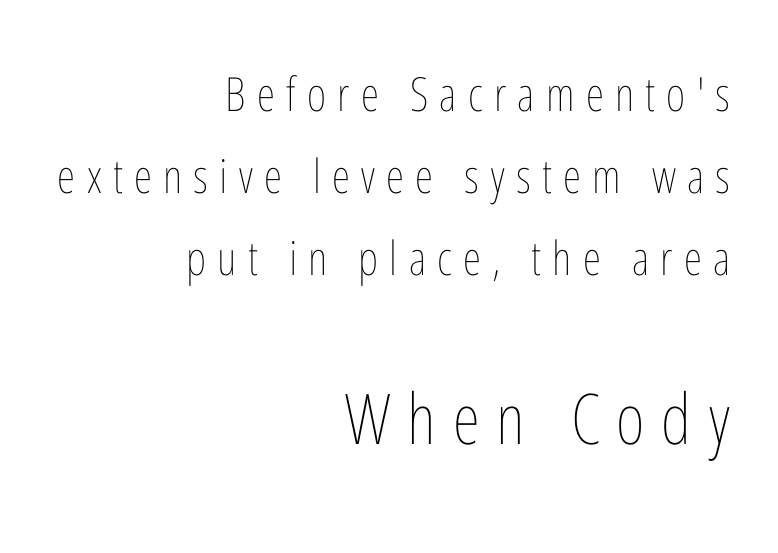
The image shows 70 px thin, condensed type, upright; set right-aligned, line spacing 1.75x, unusually wide letter spacing (+0.24 em), not underlined; the second (bottom) block is 1.49x larger; low stroke contrast and a medium x-height.
